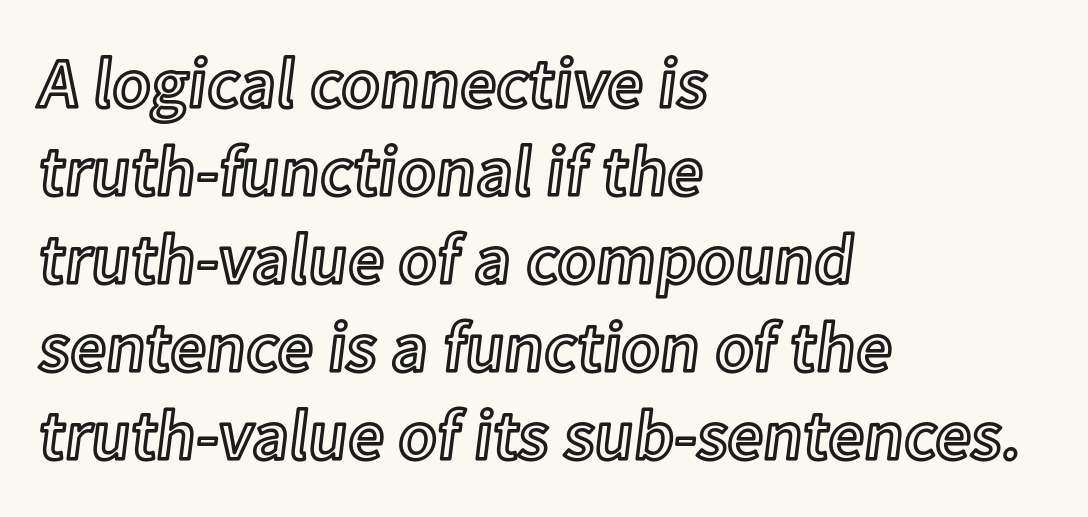
The image shows 71 px text type; set left-aligned, line spacing 1.24x, normal letter spacing, not underlined; a medium x-height.
